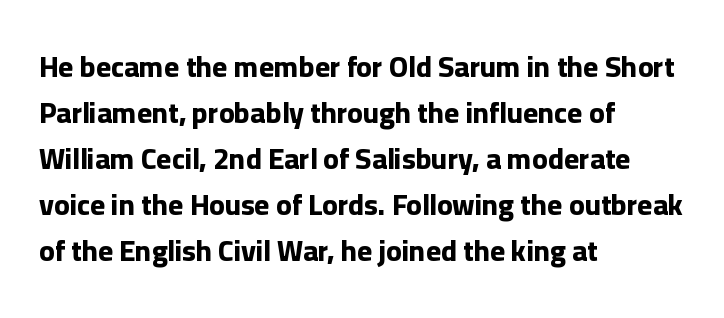
Do the characters align in a grid? No, the font is proportional. Does the type have serifs? No, each stem ends abruptly. Line beginnings align vertically; line endings do not. The letters stand upright; this is a roman face. Spacing between characters is what you'd get straight out of the box. The area under the type is left untouched.
